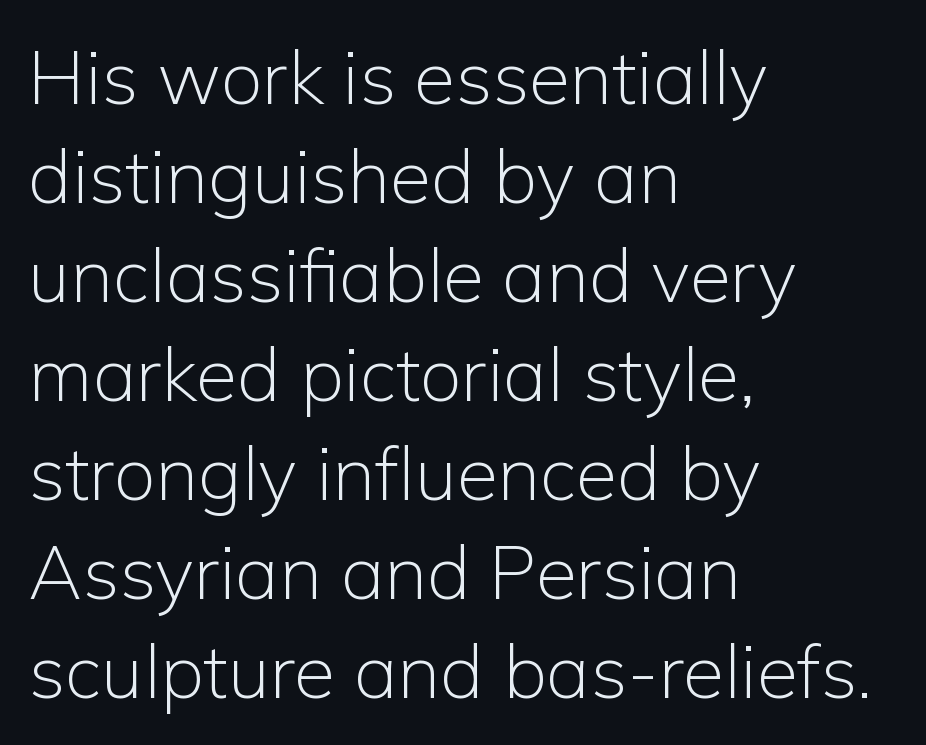
The image shows 75 px light sans-serif type, upright; set left-aligned, normal line spacing (1.32x), normal letter spacing, not underlined; low stroke contrast and a medium x-height.
